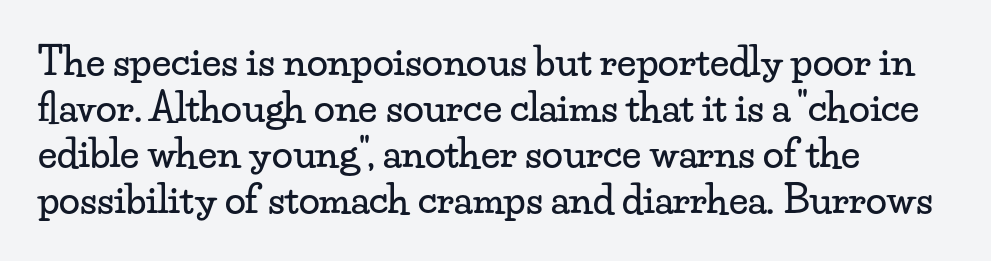
{"serif": "yes", "italic": "no", "width": "wide", "stroke_contrast": "low", "x_height": "small", "monospaced": "no", "underline": "no", "align": "left", "line_spacing_ratio": 1.21, "letter_spacing": "normal", "letter_spacing_em": 0.0, "glyph_px": 38}
